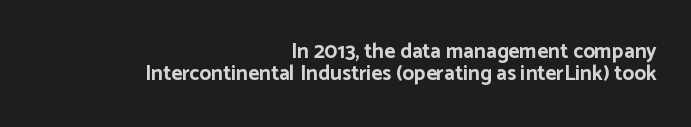
The image shows 21 px bold type, upright; set right-aligned, tight line spacing (1.05x), normal letter spacing, not underlined.
